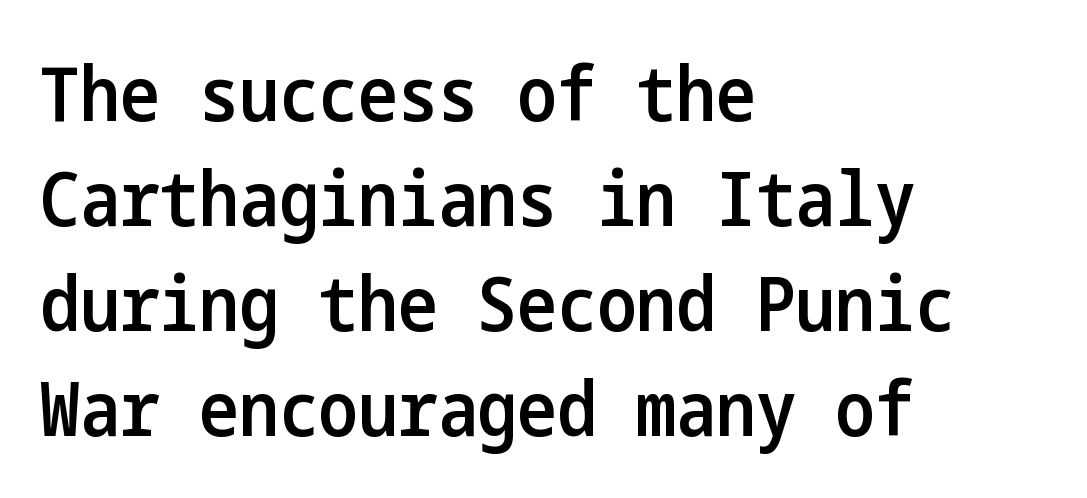
Q: Is the text bold? A: Semi-bold.
Q: Is the text italic (slanted)? A: No, it is upright.
Q: Is the typeface a serif or a sans-serif typeface? A: Sans-serif.
Q: Is the text underlined? A: No.
Q: How is the paragraph aligned? A: Left-aligned.
Q: Is the spacing between letters normal or unusually wide? A: Normal.
Q: Is the spacing between lines tight, normal or loose? A: Normal.
Q: Width (condensed, normal, or wide)? A: Condensed.
Q: Stroke contrast? A: Low.
Q: x-height? A: Medium.
